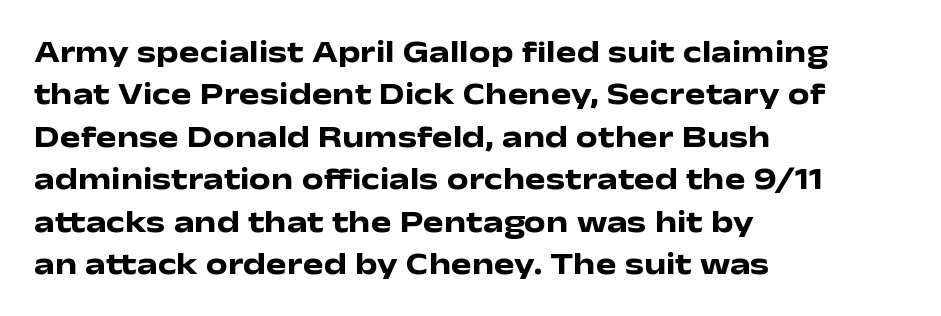
The image shows 31 px heavy, wide sans-serif type, upright; set left-aligned, normal line spacing (1.37x), normal letter spacing, not underlined; low stroke contrast and a medium x-height.
